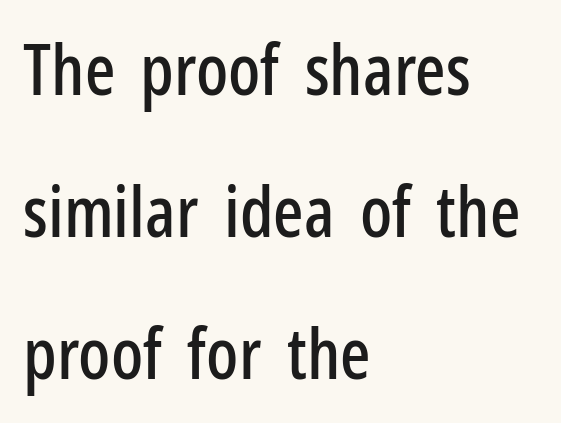
{"serif": "no", "italic": "no", "width": "condensed", "stroke_contrast": "low", "x_height": "medium", "monospaced": "no", "underline": "no", "align": "left", "line_spacing": "loose", "line_spacing_ratio": 2.0, "letter_spacing": "normal", "letter_spacing_em": 0.0, "glyph_px": 71}
